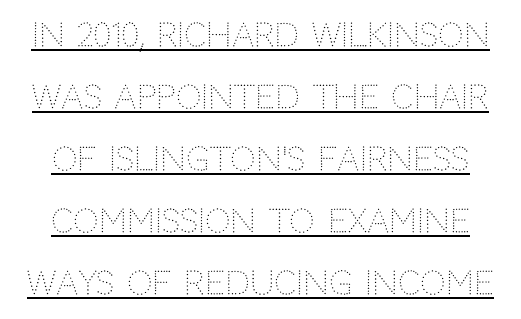
The image shows 32 px light sans-serif type, upright; set loose line spacing (1.94x), normal letter spacing, underlined; low stroke contrast and a large x-height.
